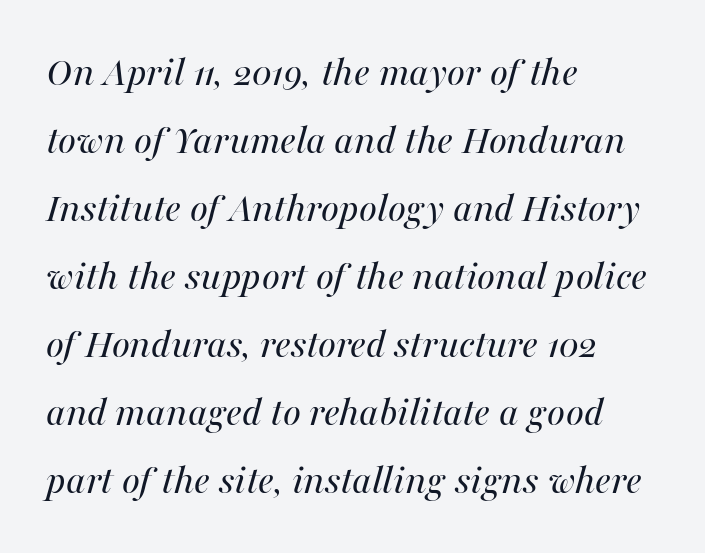
{"italic": "yes", "lean": "right", "slant_degrees": 16, "bold": "no", "weight": "regular", "width": "normal", "stroke_contrast": "medium", "x_height": "medium", "monospaced": "no", "underline": "no", "align": "left", "line_spacing": "normal", "line_spacing_ratio": 1.58, "letter_spacing": "normal", "letter_spacing_em": 0.0, "glyph_px": 43}
